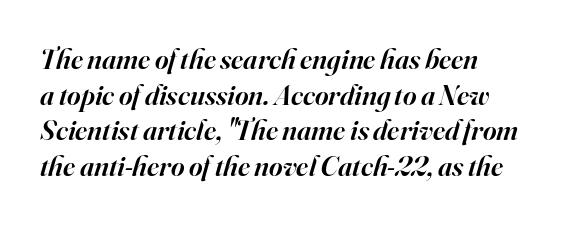
Check where the strokes stop: tiny serifs finish them off. Clear beneath every line of the passage. Set as a demibold, roughly 600 on the weight scale. The axis of the letterforms is tilted away from vertical.
